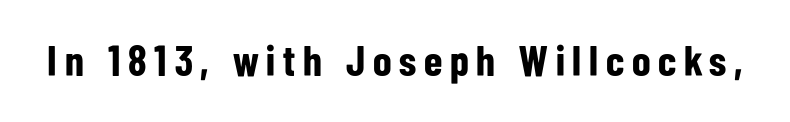
{"serif": "no", "italic": "no", "bold": "yes", "weight": "bold", "width": "condensed", "stroke_contrast": "low", "x_height": "medium", "monospaced": "no", "underline": "no", "glyph_px": 43}
